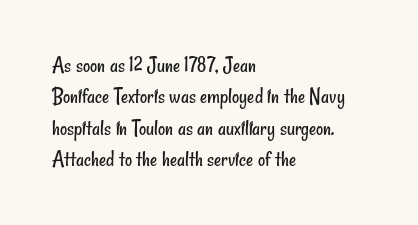
The face used here is rendered with its standard letterfit. Underlining? Definitely not there. The rows are spaced the way most documents space them. Caption: multi-line text, flush left, ragged right.
